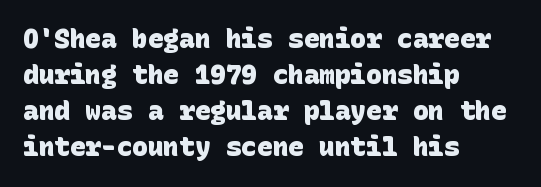
{"bold": "yes", "underline": "no", "align": "left", "line_spacing": "normal", "line_spacing_ratio": 1.39, "letter_spacing": "normal", "letter_spacing_em": 0.0, "glyph_px": 26}
